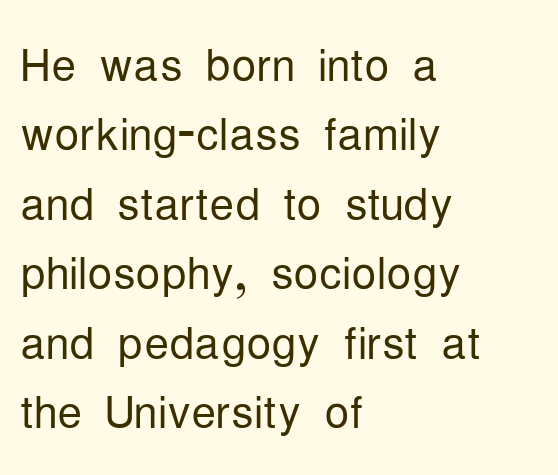
Q: Is the text bold? A: No.
Q: Is the text italic (slanted)? A: No, it is upright.
Q: Is the typeface a serif or a sans-serif typeface? A: Sans-serif.
Q: Is the text underlined? A: No.
Q: How is the paragraph aligned? A: Left-aligned.
Q: Is the spacing between letters normal or unusually wide? A: Normal.
Q: Is the spacing between lines tight, normal or loose? A: Tight.
Q: Width (condensed, normal, or wide)? A: Condensed.
Q: Stroke contrast? A: Low.
Q: x-height? A: Medium.
Q: Monospaced? A: No.
